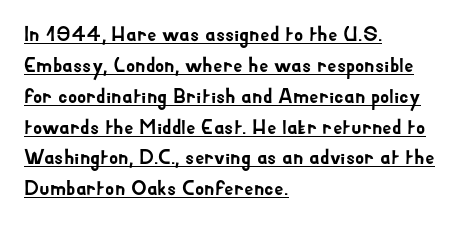
The image shows 21 px text type, upright; set left-aligned, normal line spacing (1.47x), normal letter spacing, underlined.
